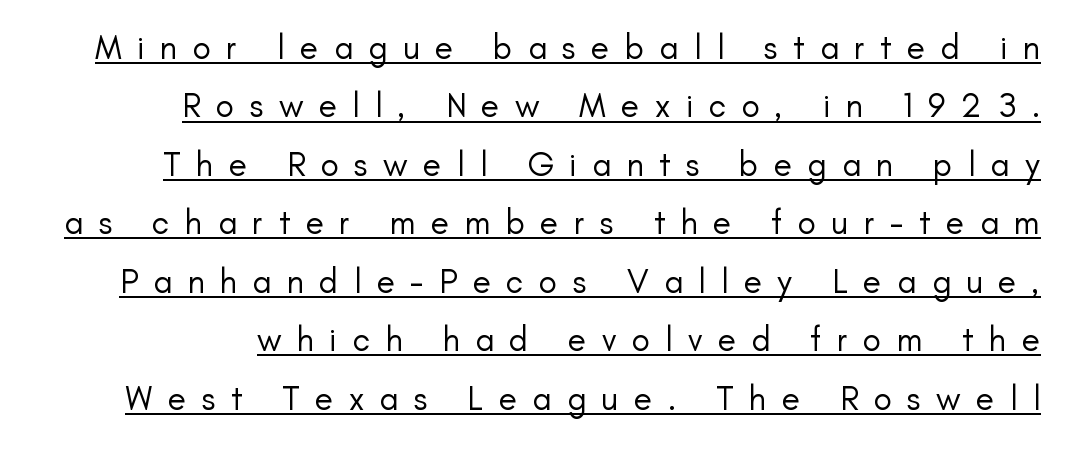
The image shows 34 px regular-weight sans-serif type, upright; set line spacing 1.72x, unusually wide letter spacing (+0.45 em), underlined; low stroke contrast and a small x-height.
